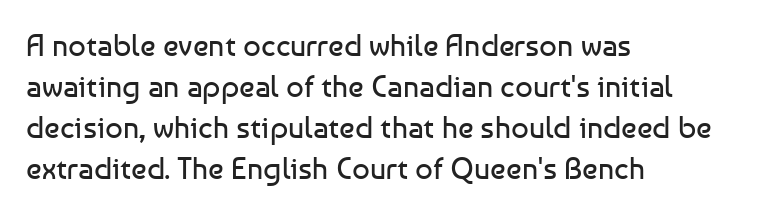
{"serif": "no", "italic": "no", "bold": "no", "weight": "regular", "width": "normal", "stroke_contrast": "low", "x_height": "medium", "monospaced": "no", "underline": "no", "align": "left", "line_spacing": "normal", "line_spacing_ratio": 1.32, "letter_spacing": "normal", "letter_spacing_em": 0.0, "glyph_px": 31}
